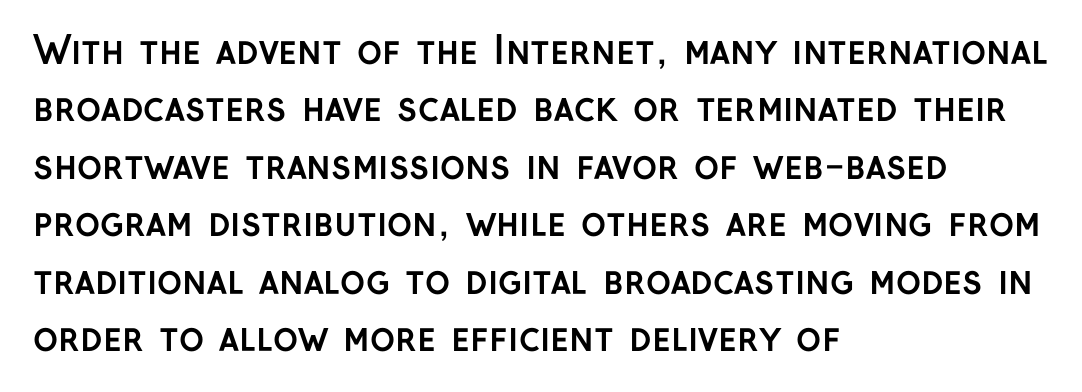
Q: Is the text bold? A: Yes.
Q: Is the text italic (slanted)? A: No, it is upright.
Q: Is the typeface a serif or a sans-serif typeface? A: Sans-serif.
Q: Is the text underlined? A: No.
Q: How is the paragraph aligned? A: Left-aligned.
Q: Is the spacing between letters normal or unusually wide? A: Normal.
Q: Is the spacing between lines tight, normal or loose? A: Normal.
Q: Width (condensed, normal, or wide)? A: Normal.
Q: Stroke contrast? A: Low.
Q: x-height? A: Medium.
Q: Monospaced? A: No.
